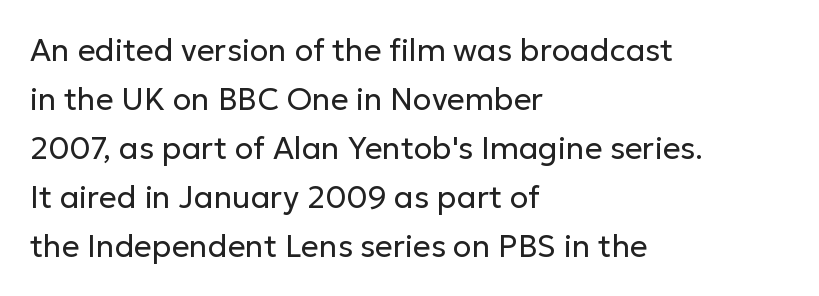
Q: Is the text bold? A: No.
Q: Is the text italic (slanted)? A: No, it is upright.
Q: Is the typeface a serif or a sans-serif typeface? A: Sans-serif.
Q: Is the text underlined? A: No.
Q: How is the paragraph aligned? A: Left-aligned.
Q: Is the spacing between letters normal or unusually wide? A: Normal.
Q: Is the spacing between lines tight, normal or loose? A: Normal.
Q: Width (condensed, normal, or wide)? A: Normal.
Q: Stroke contrast? A: Low.
Q: x-height? A: Medium.
Q: Monospaced? A: No.
